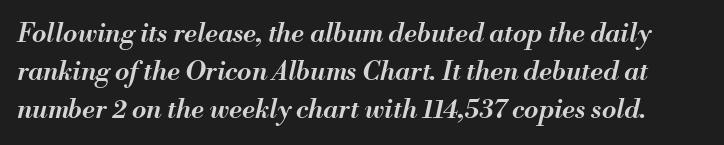
The image shows 26 px text type, italic (leaning right); set normal line spacing (1.47x), normal letter spacing, not underlined.
